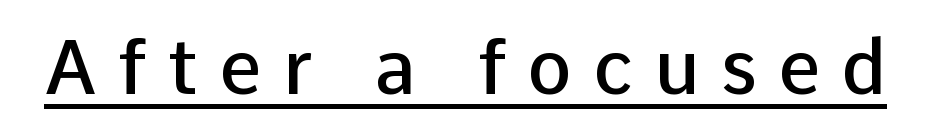
{"serif": "no", "italic": "no", "bold": "semi", "weight": "semibold", "width": "normal", "stroke_contrast": "low", "x_height": "medium", "monospaced": "no", "underline": "yes", "letter_spacing": "wide", "letter_spacing_em": 0.28, "glyph_px": 75}
